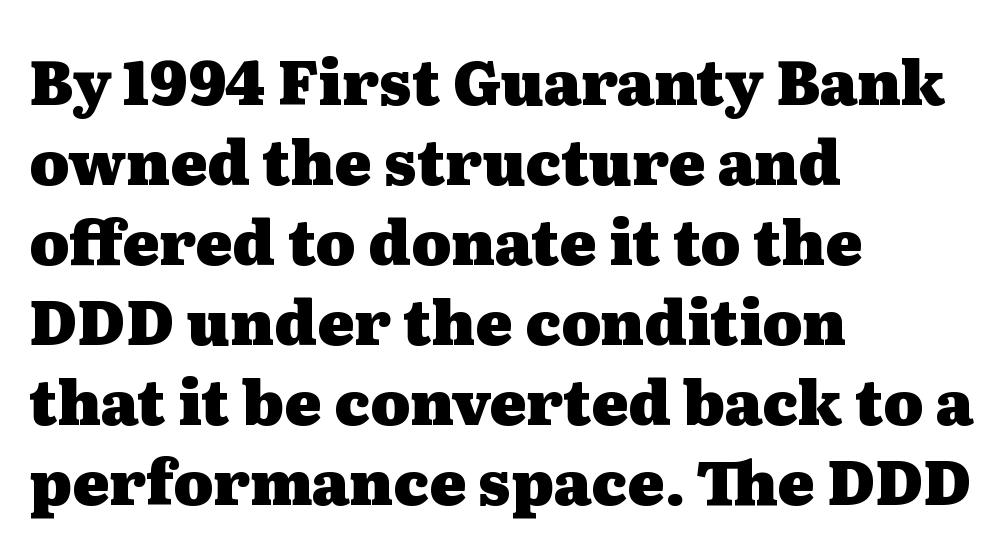
What weight is shown? A full bold with thick strokes. Line starts are locked; line ends wander. These lines are rendered in a variable-pitch font. Bare-footed words on every line. Does the leading feel generous? No, just average.
